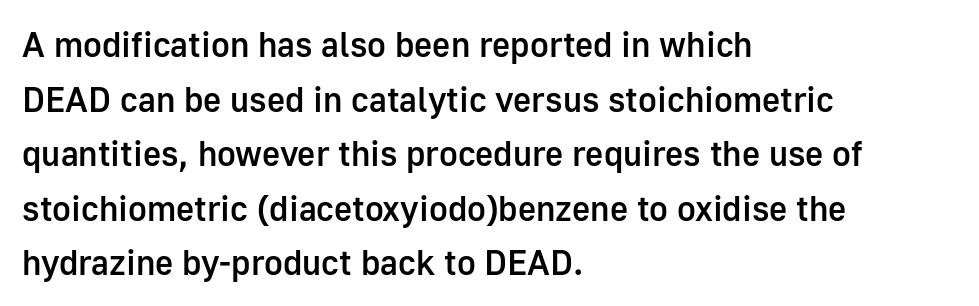
The letters advance in unequal steps, a hallmark of proportional type. Letter spacing: default. The leading is moderate, giving the passage an even texture. Upright lettering throughout.
